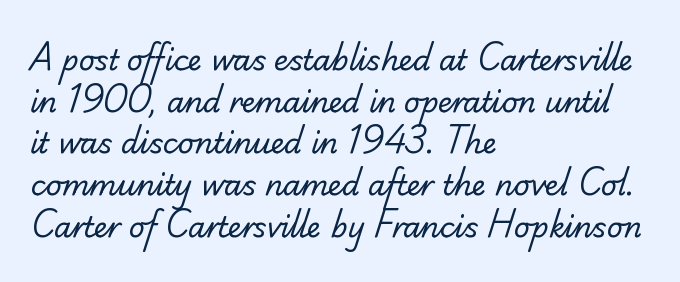
The image shows 28 px regular-weight serif type; set left-aligned, normal line spacing (1.49x), normal letter spacing, not underlined; low stroke contrast and a small x-height.
